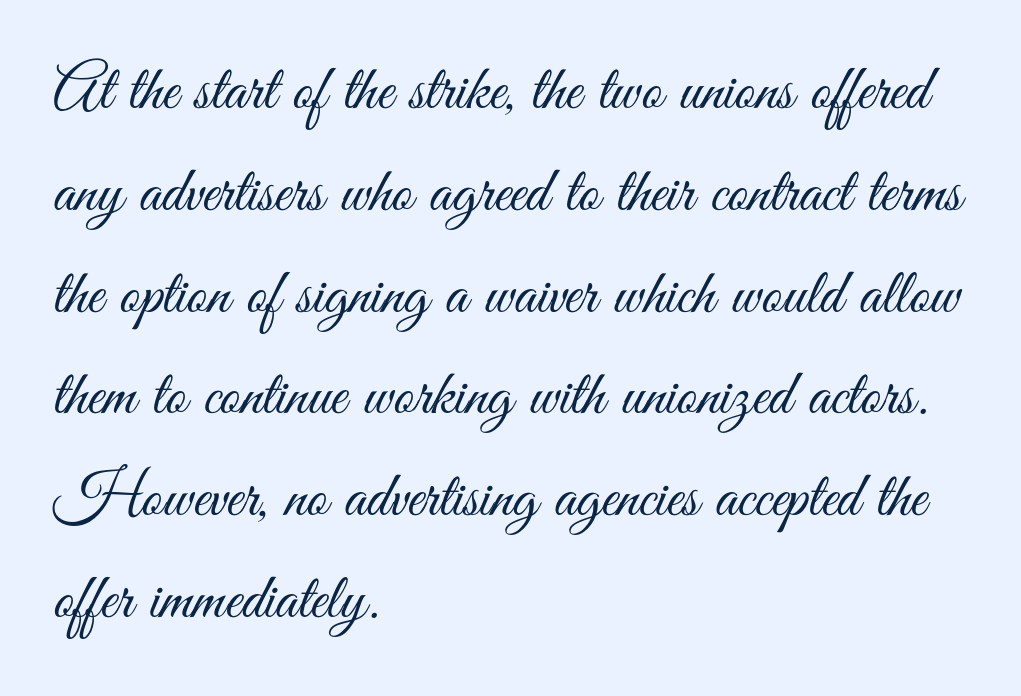
The image shows 64 px light, condensed sans-serif type; set left-aligned, normal line spacing (1.59x), normal letter spacing, not underlined; medium stroke contrast and a small x-height.
